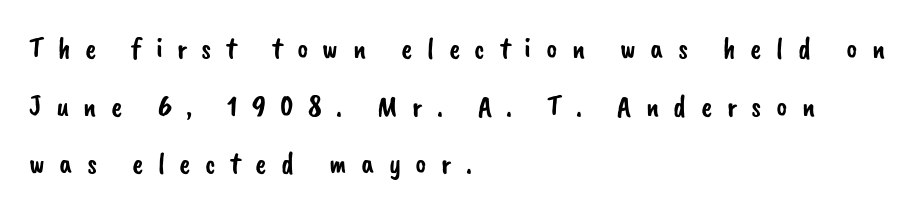
What stands out about the letter spacing? Its width — letters are far apart. Looks like regular typesetting: each glyph gets only the width it needs. Type without underlining. Honestly, the rows look like they've been pulled way apart. Nothing sits at the stroke ends, so this counts as sans-serif.
